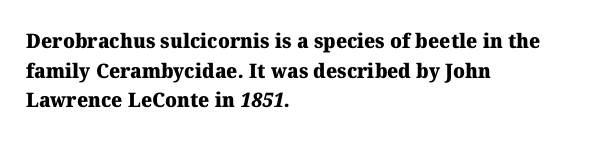
The lines are quadded left. The space beneath each line is pristine and unruled. The passage shown is emphatically bold. Successive baselines arrive at the customary interval. This sample uses plain, unmodified letter spacing.
